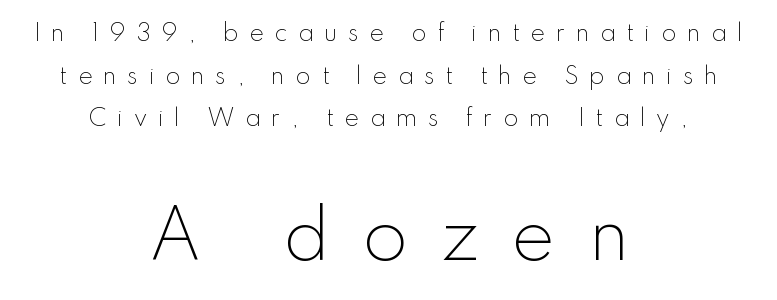
Q: Is the text bold? A: No.
Q: Is the text italic (slanted)? A: No, it is upright.
Q: Is the typeface a serif or a sans-serif typeface? A: Sans-serif.
Q: Is the text underlined? A: No.
Q: How is the paragraph aligned? A: Centered.
Q: Is the spacing between letters normal or unusually wide? A: Unusually wide.
Q: Is the spacing between lines tight, normal or loose? A: Loose.
Q: Which block of text is set in a larger size, the first (top) or the second (bottom)? A: The second (bottom) one.
Q: Width (condensed, normal, or wide)? A: Normal.
Q: Stroke contrast? A: Low.
Q: x-height? A: Small.
Q: Monospaced? A: No.
